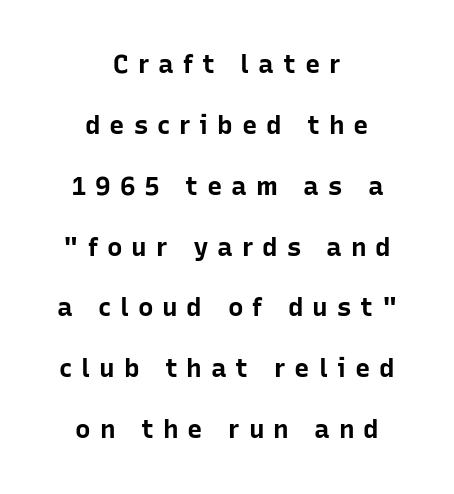
{"italic": "no", "bold": "yes", "underline": "no", "align": "center", "line_spacing": "loose", "line_spacing_ratio": 2.34, "letter_spacing": "wide", "letter_spacing_em": 0.34, "glyph_px": 26}
